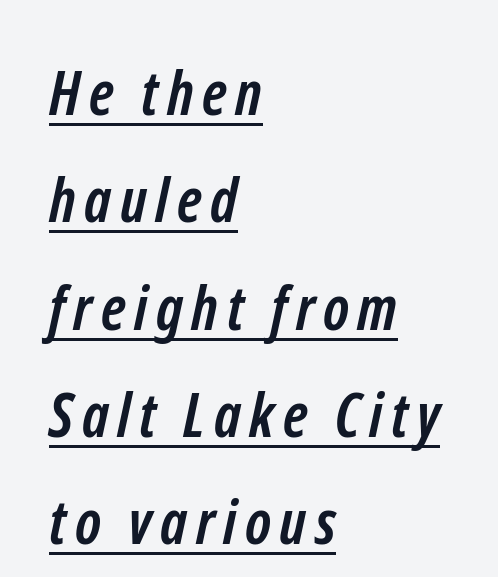
Pretty heavy lettering here — definitely bold. The lines are quadded left. The face used here is proportionally spaced, like ordinary book or web type. Grotesque or geometric, the face here clearly has no serifs.
